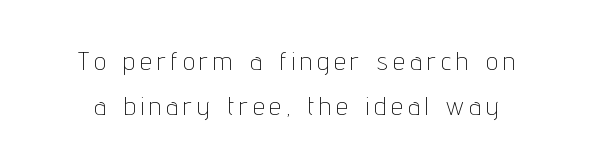
The image shows 26 px text type, upright; set line spacing 1.73x, unusually wide letter spacing (+0.21 em), not underlined.
